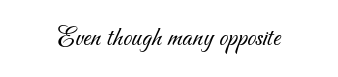
The image shows 28 px light sans-serif type; set normal letter spacing, not underlined; medium stroke contrast and a small x-height.
